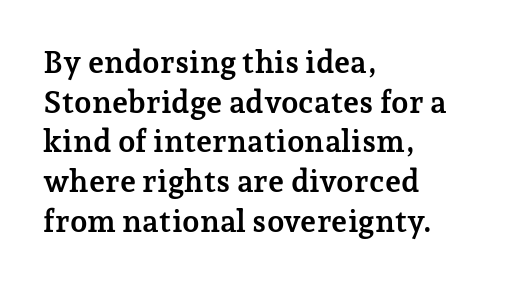
Q: Is the text bold? A: Yes.
Q: Is the text italic (slanted)? A: No, it is upright.
Q: Is the typeface a serif or a sans-serif typeface? A: Serif.
Q: Is the text underlined? A: No.
Q: How is the paragraph aligned? A: Left-aligned.
Q: Is the spacing between letters normal or unusually wide? A: Normal.
Q: Is the spacing between lines tight, normal or loose? A: Normal.
Q: Width (condensed, normal, or wide)? A: Normal.
Q: Stroke contrast? A: Low.
Q: x-height? A: Medium.
Q: Monospaced? A: No.
